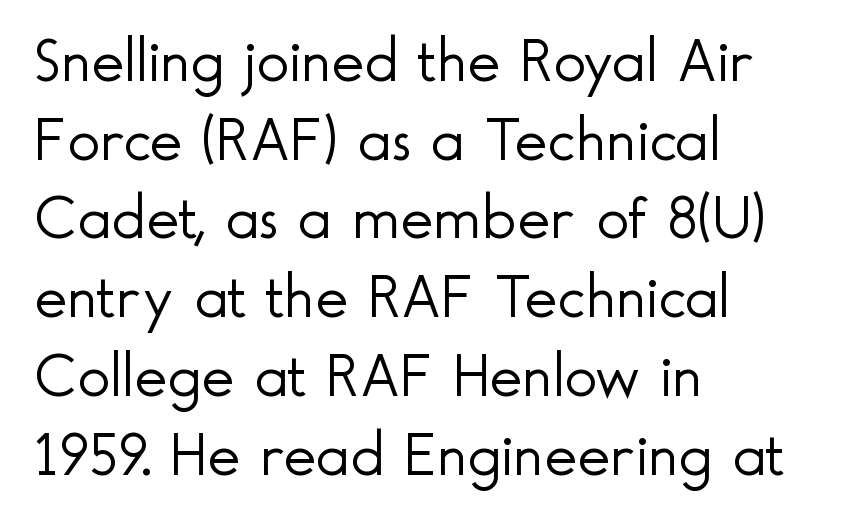
The passage shown is typed in a proportional face where columns would drift. This sample uses plain, unmodified letter spacing. The designer went with a sans here, leaving each stem footless. Lines of text with bare space underneath. Characters remain perfectly vertical along every line.
